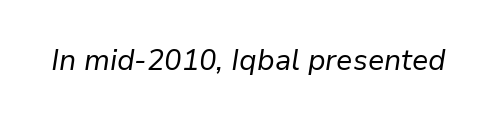
Q: Is the text bold? A: No.
Q: Is the text italic (slanted)? A: Yes, it leans right by about 9 degrees.
Q: Is the text underlined? A: No.
Q: Is the spacing between letters normal or unusually wide? A: Normal.
Q: Width (condensed, normal, or wide)? A: Normal.
Q: Stroke contrast? A: Low.
Q: x-height? A: Medium.
Q: Monospaced? A: No.
